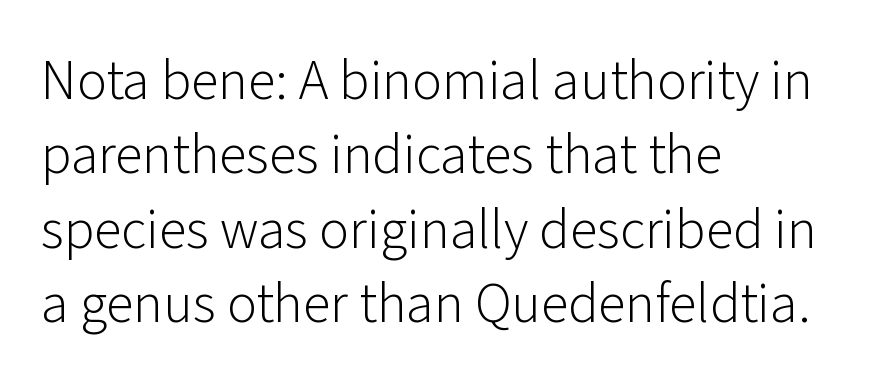
Q: Is the text bold? A: No.
Q: Is the text italic (slanted)? A: No, it is upright.
Q: Is the typeface a serif or a sans-serif typeface? A: Sans-serif.
Q: Is the text underlined? A: No.
Q: How is the paragraph aligned? A: Left-aligned.
Q: Is the spacing between letters normal or unusually wide? A: Normal.
Q: Is the spacing between lines tight, normal or loose? A: Normal.
Q: Width (condensed, normal, or wide)? A: Normal.
Q: Stroke contrast? A: Low.
Q: x-height? A: Medium.
Q: Monospaced? A: No.
